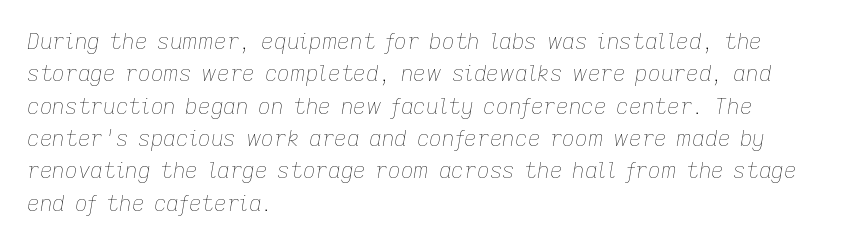
Does the leading feel generous? No, just average. This sample uses plain, unmodified letter spacing. Descenders hang freely into open space. A quiet, ordinary-to-light weight characterises the typeface. Emphasis-style slanted type is in use.
